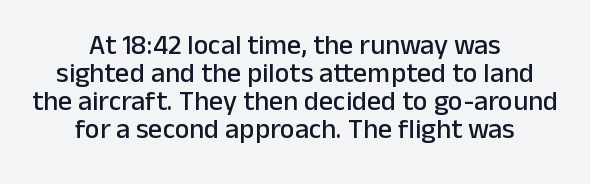
How are the letters spaced? Ordinarily, with no added tracking. In CSS terms this would be text-align: center. No italicization has been applied; the sample stays upright. The typeface chosen for these lines omits serifs. Regarding leading, the lines here are crowded together.
